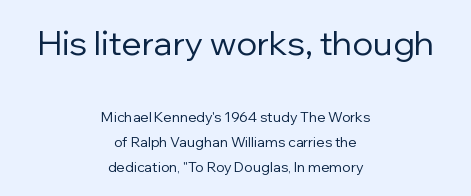
Q: Is the text bold? A: No.
Q: Is the text italic (slanted)? A: No, it is upright.
Q: Is the typeface a serif or a sans-serif typeface? A: Sans-serif.
Q: Is the text underlined? A: No.
Q: How is the paragraph aligned? A: Centered.
Q: Is the spacing between letters normal or unusually wide? A: Normal.
Q: Which block of text is set in a larger size, the first (top) or the second (bottom)? A: The first (top) one.
Q: Width (condensed, normal, or wide)? A: Normal.
Q: Stroke contrast? A: Low.
Q: x-height? A: Medium.
Q: Monospaced? A: No.
